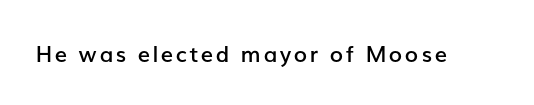
Q: Is the text bold? A: Semi-bold.
Q: Is the text italic (slanted)? A: No, it is upright.
Q: Is the text underlined? A: No.
